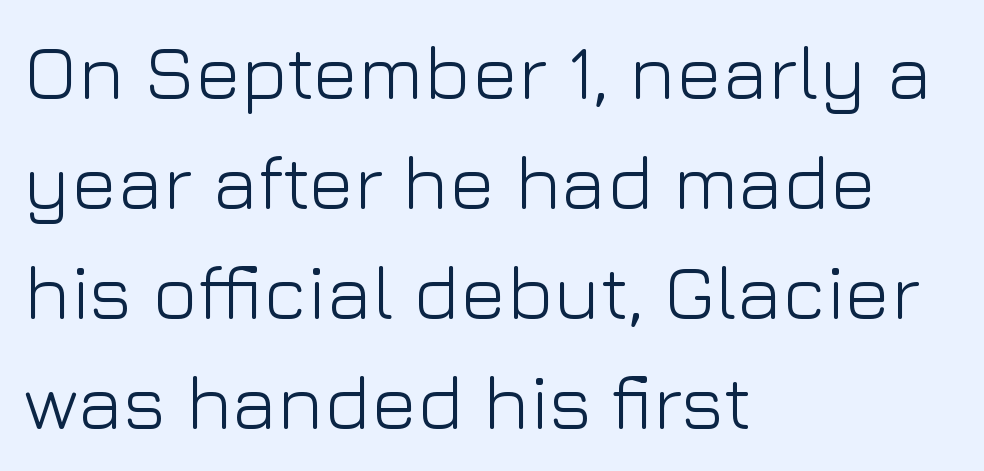
The image shows 77 px light sans-serif type, upright; set left-aligned, normal line spacing (1.43x), normal letter spacing, not underlined; low stroke contrast and a medium x-height.
